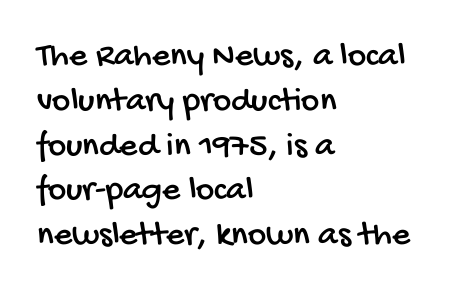
{"serif": "no", "width": "condensed", "stroke_contrast": "low", "x_height": "large", "monospaced": "no", "underline": "no", "align": "left", "line_spacing": "normal", "line_spacing_ratio": 1.28, "letter_spacing": "normal", "letter_spacing_em": 0.0, "glyph_px": 35}
